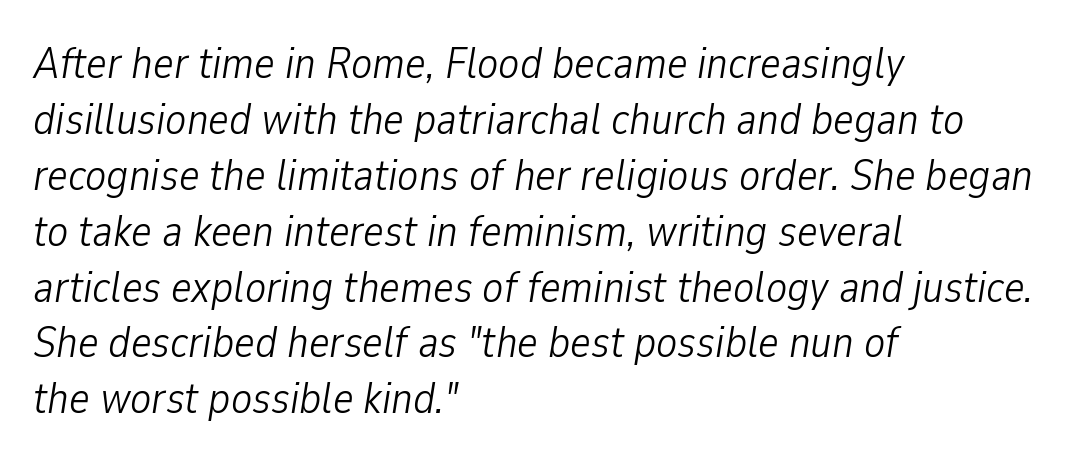
Q: Is the text bold? A: No.
Q: Is the text italic (slanted)? A: Yes, it leans right by about 9 degrees.
Q: Is the text underlined? A: No.
Q: How is the paragraph aligned? A: Left-aligned.
Q: Is the spacing between letters normal or unusually wide? A: Normal.
Q: Is the spacing between lines tight, normal or loose? A: Normal.
Q: Width (condensed, normal, or wide)? A: Condensed.
Q: Stroke contrast? A: Low.
Q: x-height? A: Medium.
Q: Monospaced? A: No.
